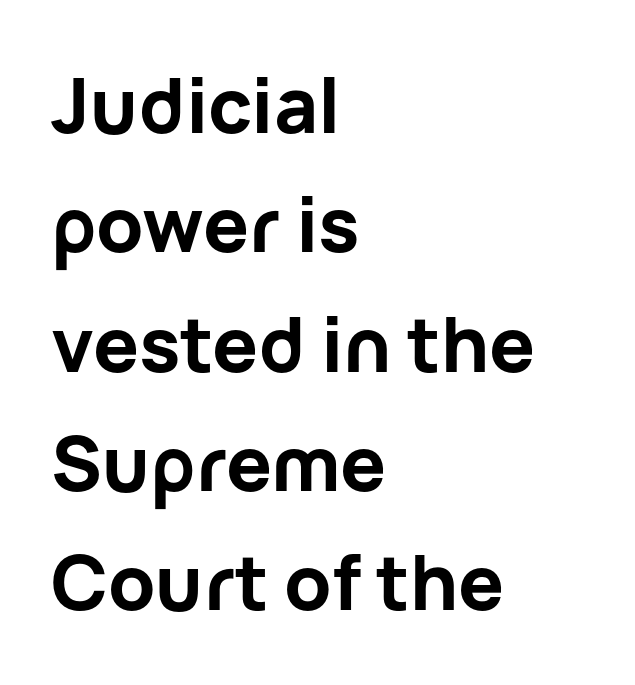
Q: Is the text bold? A: Yes.
Q: Is the text italic (slanted)? A: No, it is upright.
Q: Is the typeface a serif or a sans-serif typeface? A: Sans-serif.
Q: Is the text underlined? A: No.
Q: How is the paragraph aligned? A: Left-aligned.
Q: Is the spacing between letters normal or unusually wide? A: Normal.
Q: Is the spacing between lines tight, normal or loose? A: Normal.
Q: Width (condensed, normal, or wide)? A: Normal.
Q: Stroke contrast? A: Low.
Q: x-height? A: Medium.
Q: Monospaced? A: No.
